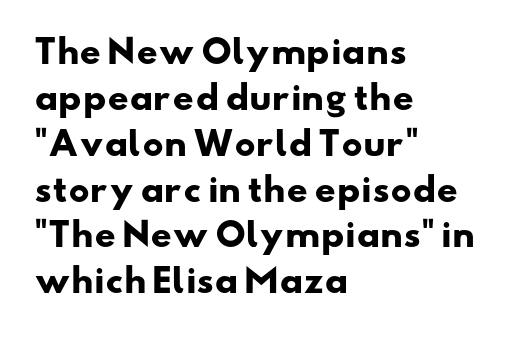
Q: Is the text bold? A: Yes.
Q: Is the typeface a serif or a sans-serif typeface? A: Sans-serif.
Q: Is the text underlined? A: No.
Q: How is the paragraph aligned? A: Left-aligned.
Q: Is the spacing between letters normal or unusually wide? A: Normal.
Q: Is the spacing between lines tight, normal or loose? A: Normal.
Q: Width (condensed, normal, or wide)? A: Wide.
Q: Stroke contrast? A: Low.
Q: x-height? A: Small.
Q: Monospaced? A: No.
